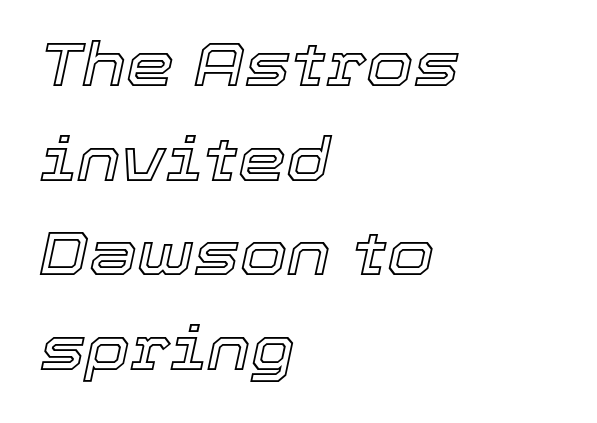
Notice how the stems are inclined rather than vertical — that's the hallmark of italics. The tracking reads as untouched default to a designer's eye. Descender tails drop into unmarked territory. The face used here is proportionally spaced, like ordinary book or web type.
